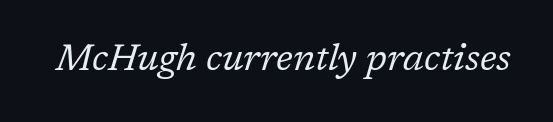
{"serif": "yes", "italic": "yes", "lean": "right", "slant_degrees": 17, "bold": "no", "weight": "regular", "width": "normal", "stroke_contrast": "low", "x_height": "medium", "monospaced": "no", "underline": "no", "letter_spacing": "normal", "letter_spacing_em": 0.0, "glyph_px": 37}
